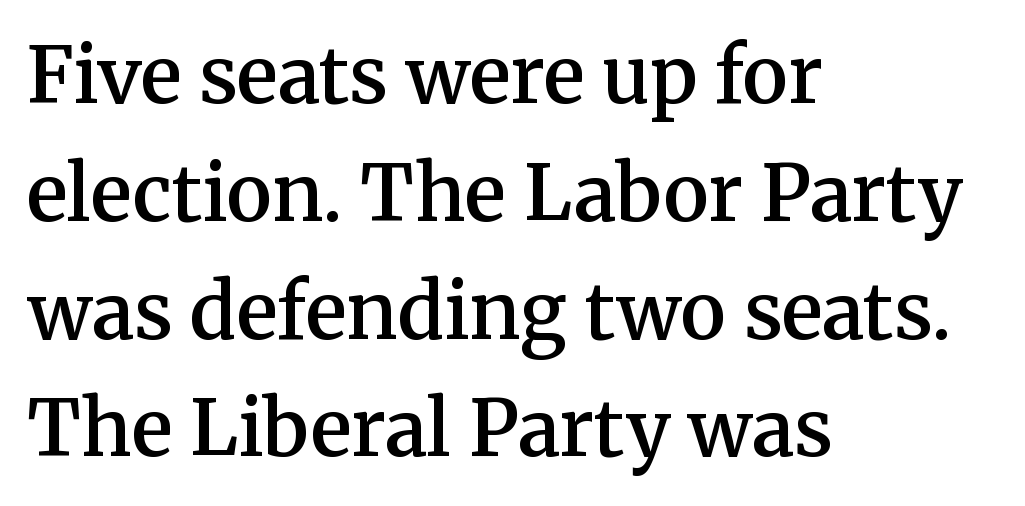
Typographic density is moderately raised because the face is semibold. Are there feet on the stems? There are — it's a serif. A typesetter would call this proportional, since set widths differ per character. Do the letters lean? They stand straight. Clear beneath every line of the passage. Honestly, the row spacing looks completely unremarkable.
